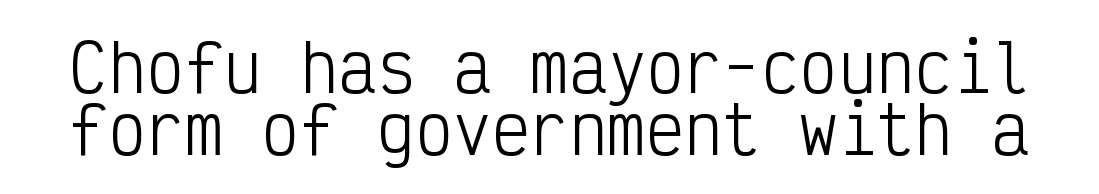
Q: Is the text bold? A: No.
Q: Is the text italic (slanted)? A: No, it is upright.
Q: Is the typeface a serif or a sans-serif typeface? A: Sans-serif.
Q: Is the text underlined? A: No.
Q: Is the spacing between letters normal or unusually wide? A: Normal.
Q: Is the spacing between lines tight, normal or loose? A: Tight.
Q: Width (condensed, normal, or wide)? A: Condensed.
Q: Stroke contrast? A: Low.
Q: x-height? A: Medium.
Q: Monospaced? A: Yes.
